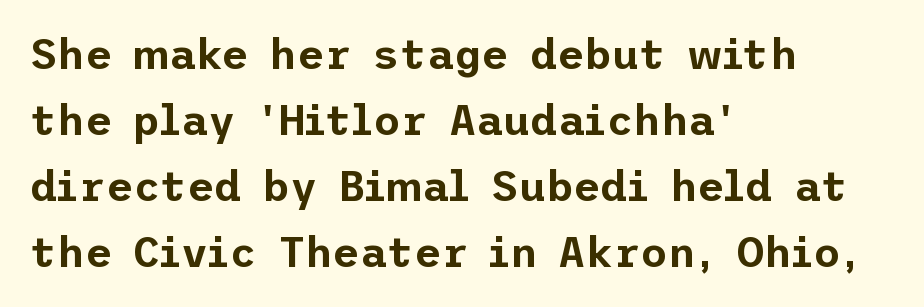
{"serif": "no", "italic": "no", "width": "normal", "stroke_contrast": "low", "x_height": "medium", "underline": "no", "align": "left", "line_spacing": "normal", "line_spacing_ratio": 1.57, "letter_spacing": "normal", "letter_spacing_em": 0.0, "glyph_px": 42}
